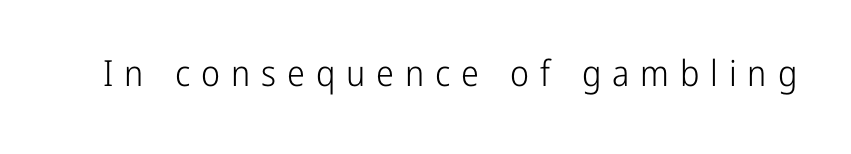
{"serif": "no", "italic": "no", "bold": "no", "weight": "light", "width": "condensed", "stroke_contrast": "low", "x_height": "medium", "monospaced": "no", "underline": "no", "letter_spacing": "wide", "letter_spacing_em": 0.3, "glyph_px": 36}
